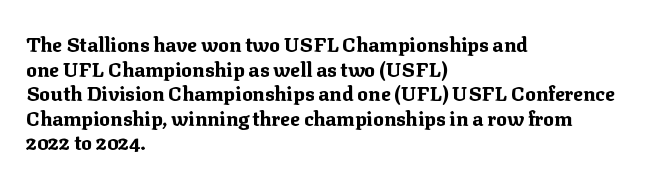
The foot of each line stays bare and open. The letters are bold, with thick, heavy strokes. The letters stand straight up with perfectly vertical stems. Compared with typical body copy, the letter spacing here is the same. These lines stack with their left ends in a neat column.
